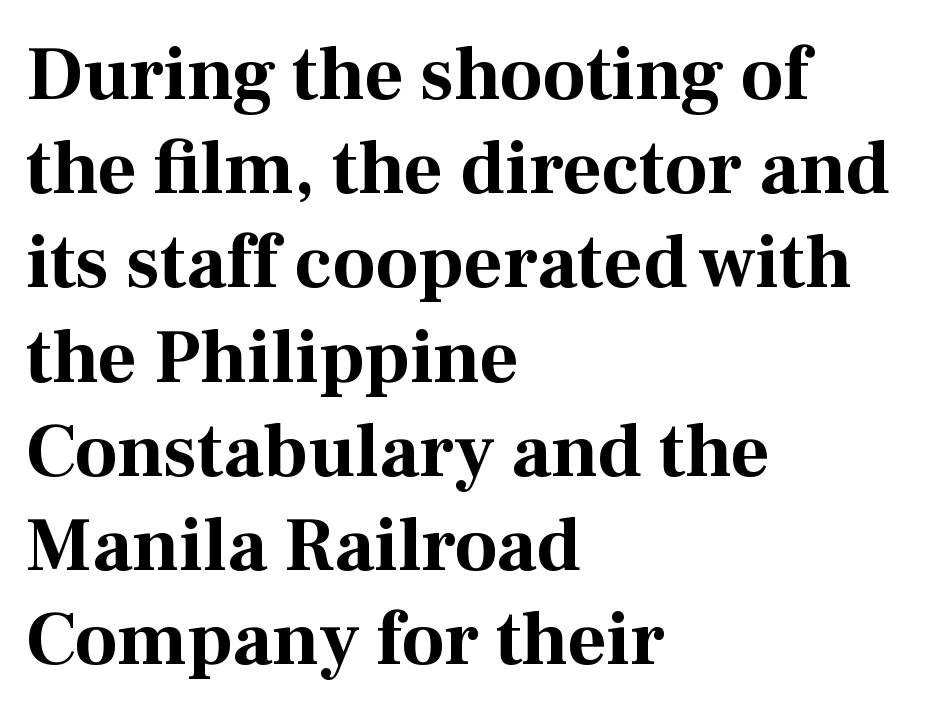
Q: Is the text bold? A: Yes.
Q: Is the text italic (slanted)? A: No, it is upright.
Q: Is the typeface a serif or a sans-serif typeface? A: Serif.
Q: Is the text underlined? A: No.
Q: How is the paragraph aligned? A: Left-aligned.
Q: Is the spacing between letters normal or unusually wide? A: Normal.
Q: Width (condensed, normal, or wide)? A: Normal.
Q: Stroke contrast? A: Medium.
Q: x-height? A: Medium.
Q: Monospaced? A: No.
